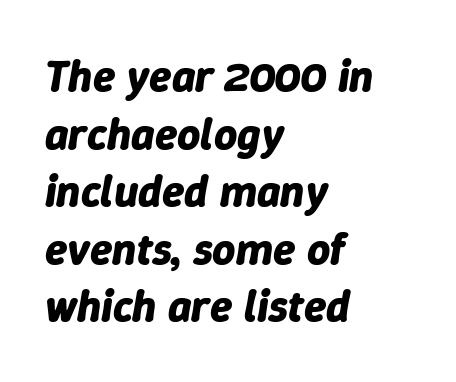
The image shows 45 px bold type, italic (leaning right); set left-aligned, normal line spacing (1.28x), normal letter spacing, not underlined; low stroke contrast and a medium x-height.
